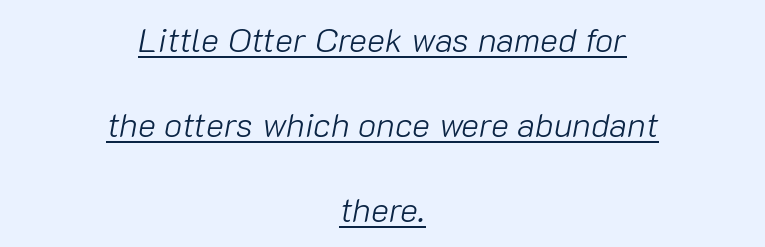
The image shows 34 px light type, italic (leaning right); set centered, loose line spacing (2.5x), normal letter spacing, underlined; low stroke contrast and a medium x-height.
